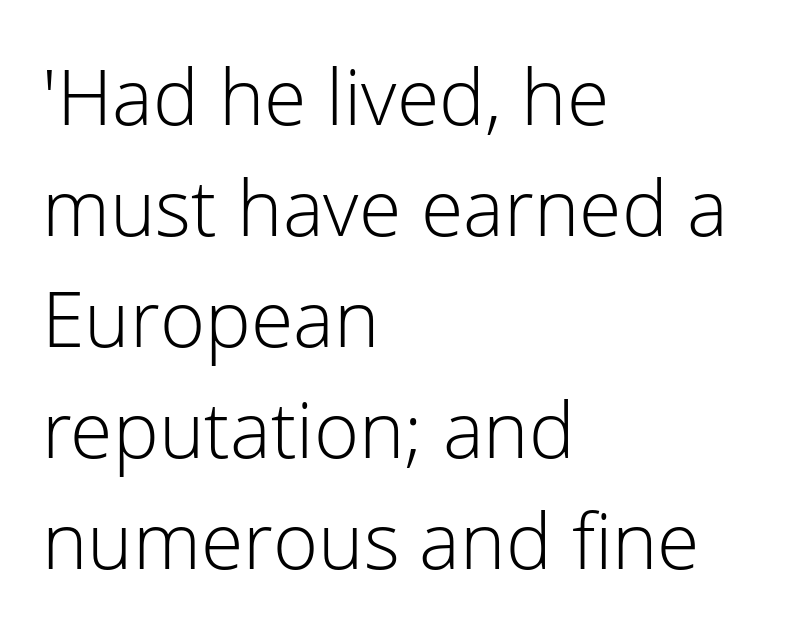
{"serif": "no", "italic": "no", "bold": "no", "weight": "light", "width": "normal", "stroke_contrast": "low", "x_height": "medium", "monospaced": "no", "underline": "no", "align": "left", "line_spacing": "normal", "line_spacing_ratio": 1.44, "letter_spacing": "normal", "letter_spacing_em": 0.0, "glyph_px": 77}
